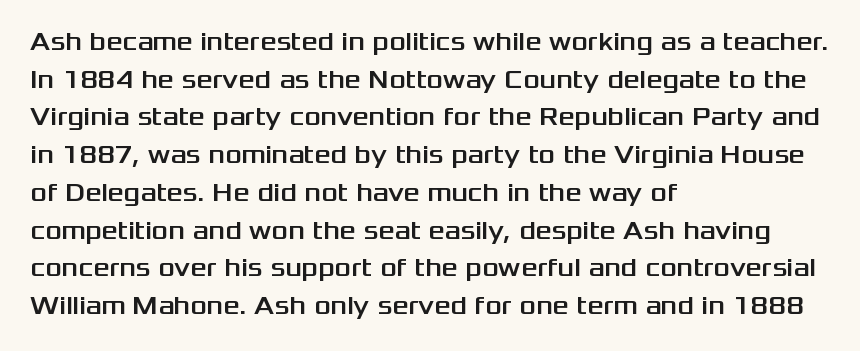
Q: Is the text italic (slanted)? A: No, it is upright.
Q: Is the text underlined? A: No.
Q: How is the paragraph aligned? A: Left-aligned.
Q: Is the spacing between letters normal or unusually wide? A: Normal.
Q: Is the spacing between lines tight, normal or loose? A: Normal.
